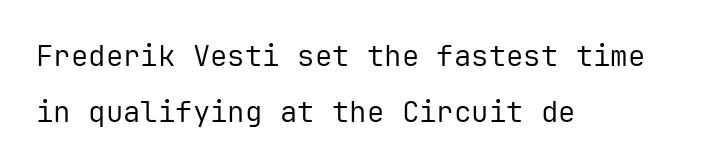
Quick note: not italic, upright. Typographically, this falls in the sans-serif category. This sample is left-justified, so line endings fall wherever the words run out. Letters rest on an invisible, unmarked baseline.
